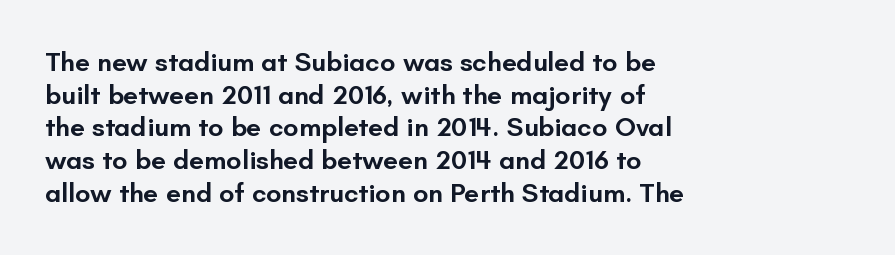
The rendering uses a semibold face; strokes are thickened but not to full bold. Inter-character spacing is left at the font's built-in metrics. Quick note: not italic, upright. Which margin do the lines hug? The left one — the right edge is uneven.
